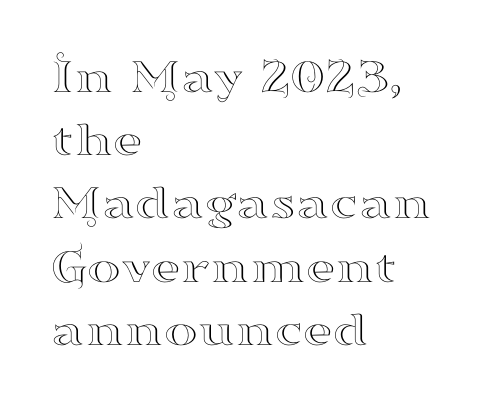
Q: Is the text italic (slanted)? A: No, it is upright.
Q: Is the typeface a serif or a sans-serif typeface? A: Serif.
Q: Is the text underlined? A: No.
Q: How is the paragraph aligned? A: Left-aligned.
Q: Is the spacing between letters normal or unusually wide? A: Normal.
Q: Width (condensed, normal, or wide)? A: Wide.
Q: Stroke contrast? A: High.
Q: x-height? A: Small.
Q: Monospaced? A: No.
